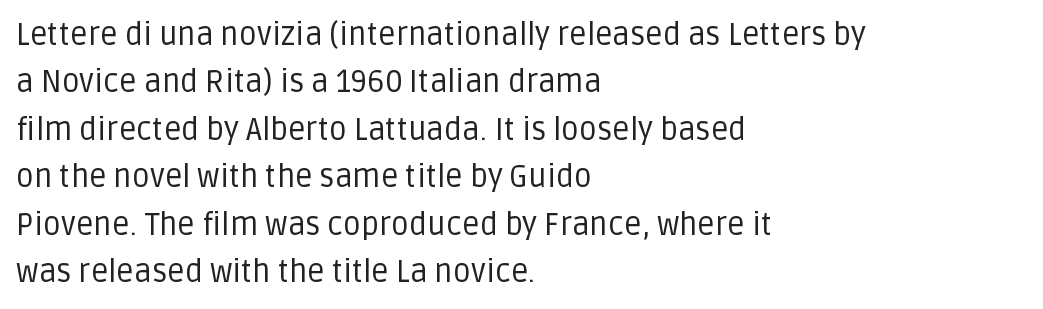
Q: Is the text bold? A: No.
Q: Is the text italic (slanted)? A: No, it is upright.
Q: Is the typeface a serif or a sans-serif typeface? A: Sans-serif.
Q: Is the text underlined? A: No.
Q: How is the paragraph aligned? A: Left-aligned.
Q: Is the spacing between letters normal or unusually wide? A: Normal.
Q: Is the spacing between lines tight, normal or loose? A: Normal.
Q: Width (condensed, normal, or wide)? A: Normal.
Q: Stroke contrast? A: Low.
Q: x-height? A: Large.
Q: Monospaced? A: No.
